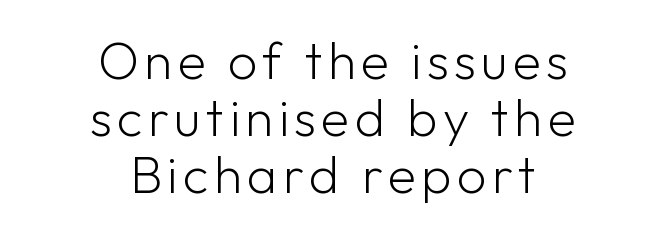
Q: Is the text bold? A: No.
Q: Is the text italic (slanted)? A: No, it is upright.
Q: Is the typeface a serif or a sans-serif typeface? A: Sans-serif.
Q: Is the text underlined? A: No.
Q: How is the paragraph aligned? A: Centered.
Q: Is the spacing between lines tight, normal or loose? A: Tight.
Q: Width (condensed, normal, or wide)? A: Normal.
Q: Stroke contrast? A: Low.
Q: x-height? A: Medium.
Q: Monospaced? A: No.
